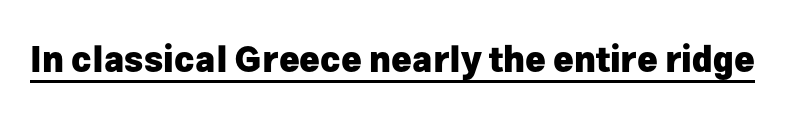
{"serif": "no", "italic": "no", "bold": "yes", "weight": "heavy", "width": "normal", "stroke_contrast": "low", "x_height": "medium", "monospaced": "no", "underline": "yes", "letter_spacing": "normal", "letter_spacing_em": 0.0, "glyph_px": 35}
